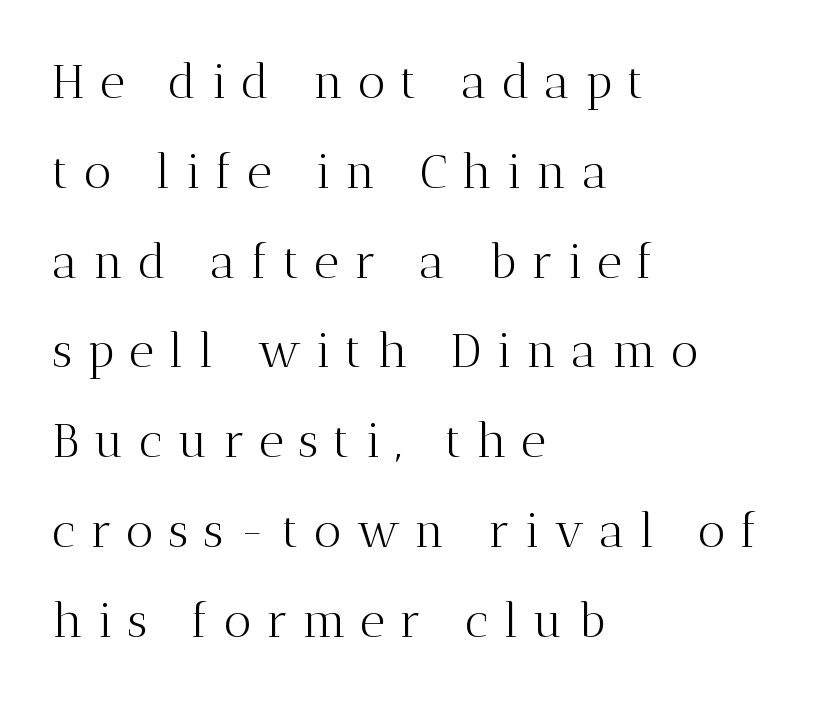
Is the letter spacing exaggerated? Yes — the characters are pushed far apart. Nope, not italic — everything's standing straight. Stroke thickness stays within the range of a standard reading face or lighter. I'd call this a serif setting — the letters wear small feet.
